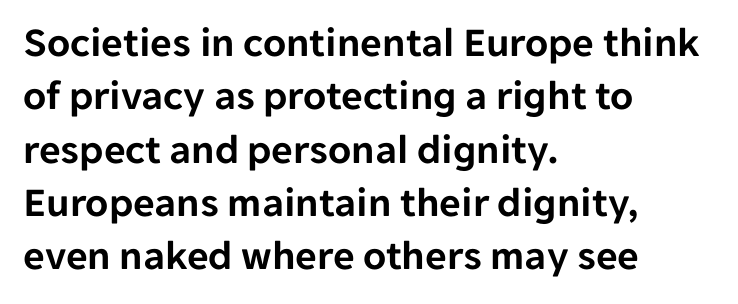
The designer left line spacing at the default. Letter spacing: default. Quick note: underline off. Notice how the stems are strictly vertical — no italics here. The passage shown is typed in a proportional face where columns would drift. The passage shown is typeset with a sans-serif family.
